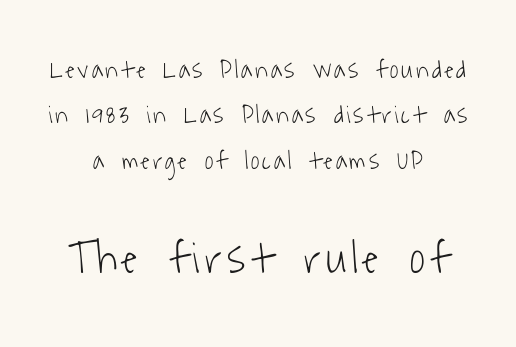
The image shows 46 px light, condensed sans-serif type; set centered, line spacing 1.75x, not underlined; the second (bottom) block is 1.77x larger; low stroke contrast and a medium x-height.
